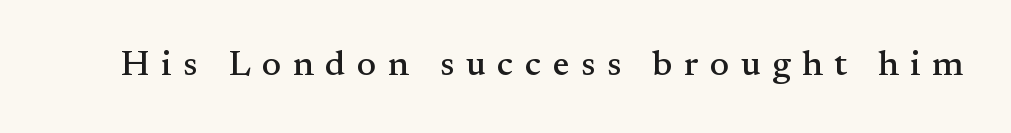
{"serif": "yes", "italic": "no", "width": "normal", "stroke_contrast": "medium", "x_height": "small", "monospaced": "no", "underline": "no", "letter_spacing": "wide", "letter_spacing_em": 0.32, "glyph_px": 36}
